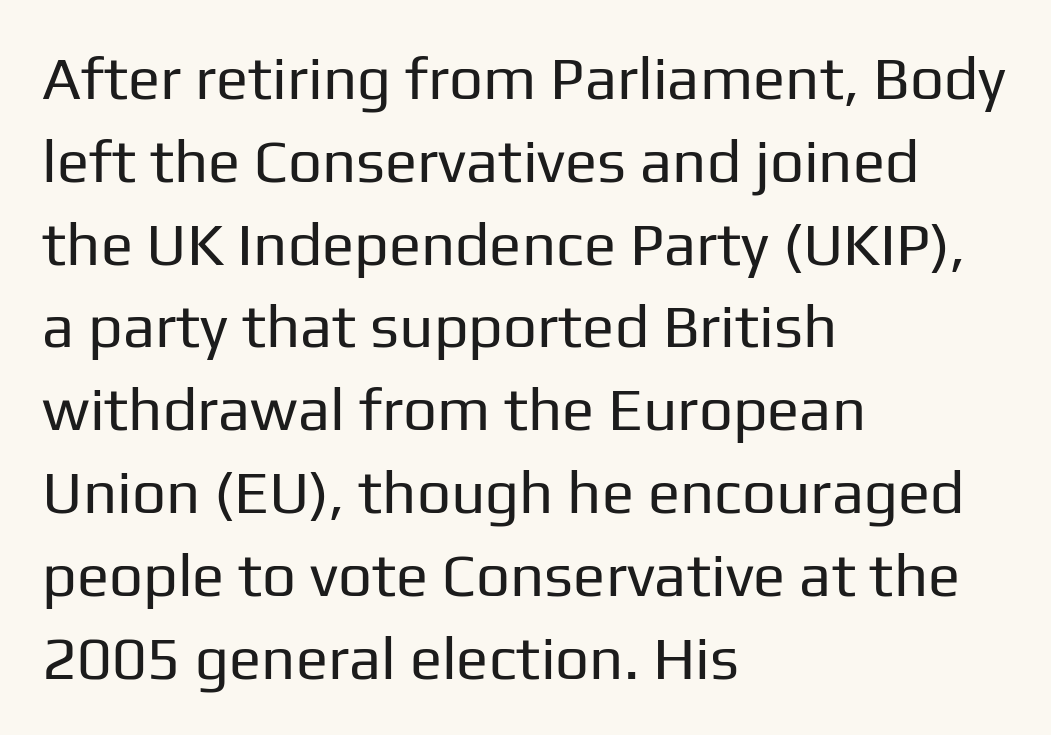
Q: Is the text bold? A: No.
Q: Is the text italic (slanted)? A: No, it is upright.
Q: Is the typeface a serif or a sans-serif typeface? A: Sans-serif.
Q: Is the text underlined? A: No.
Q: How is the paragraph aligned? A: Left-aligned.
Q: Is the spacing between letters normal or unusually wide? A: Normal.
Q: Is the spacing between lines tight, normal or loose? A: Normal.
Q: Width (condensed, normal, or wide)? A: Normal.
Q: Stroke contrast? A: Low.
Q: x-height? A: Medium.
Q: Monospaced? A: No.
